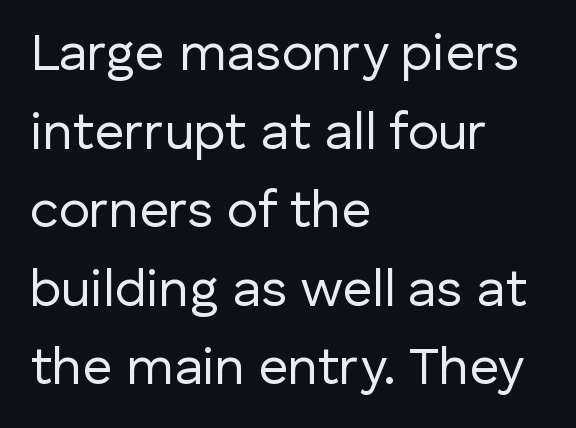
Q: Is the text bold? A: No.
Q: Is the text italic (slanted)? A: No, it is upright.
Q: Is the typeface a serif or a sans-serif typeface? A: Sans-serif.
Q: Is the text underlined? A: No.
Q: How is the paragraph aligned? A: Left-aligned.
Q: Is the spacing between letters normal or unusually wide? A: Normal.
Q: Is the spacing between lines tight, normal or loose? A: Normal.
Q: Width (condensed, normal, or wide)? A: Normal.
Q: Stroke contrast? A: Low.
Q: x-height? A: Medium.
Q: Monospaced? A: No.
